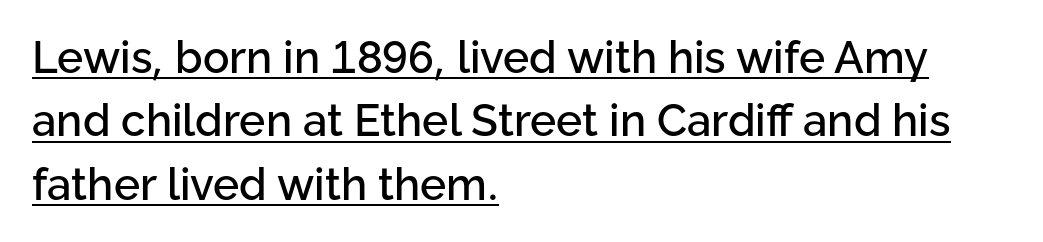
What decoration does the sample have? An underline. This sample is left-justified, so line endings fall wherever the words run out. The passage shown stacks its lines at a standard gap. This sample uses an upright cut, with every glyph sitting square on the baseline. Serifs: no, the terminals of the letterforms are clean. You could not count columns in this text — the font is proportionally spaced.
